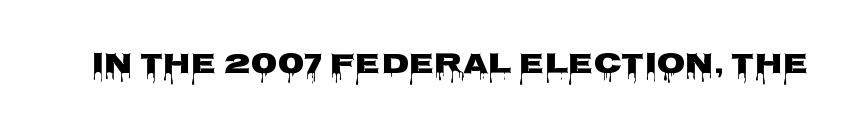
Q: Is the text italic (slanted)? A: No, it is upright.
Q: Is the typeface a serif or a sans-serif typeface? A: Sans-serif.
Q: Is the text underlined? A: No.
Q: Is the spacing between letters normal or unusually wide? A: Normal.
Q: Width (condensed, normal, or wide)? A: Wide.
Q: Stroke contrast? A: Low.
Q: x-height? A: Large.
Q: Monospaced? A: No.
